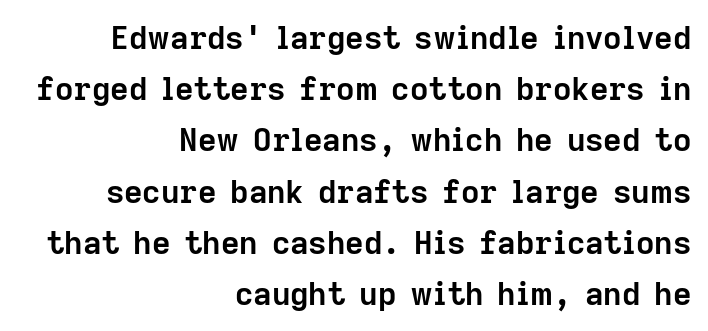
The image shows 32 px semibold sans-serif type, upright; set right-aligned, normal line spacing (1.6x), normal letter spacing, not underlined; low stroke contrast and a medium x-height.
